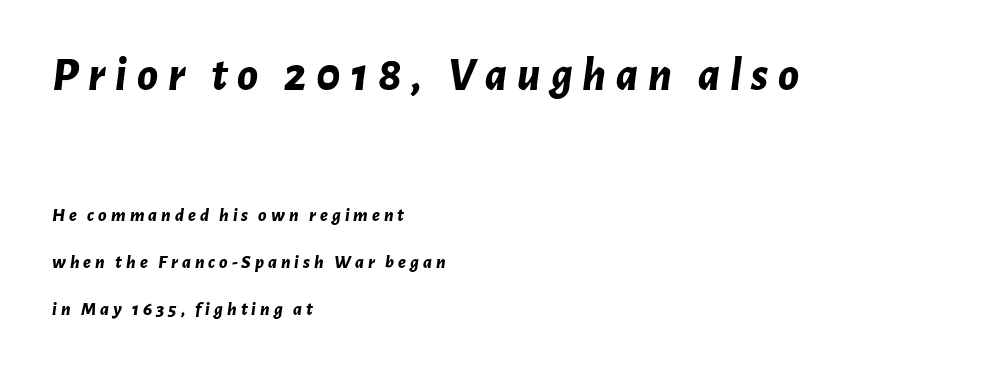
{"italic": "yes", "lean": "right", "slant_degrees": 7, "bold": "yes", "weight": "bold", "width": "normal", "stroke_contrast": "low", "x_height": "medium", "monospaced": "no", "underline": "no", "align": "left", "line_spacing": "loose", "line_spacing_ratio": 2.46, "letter_spacing": "wide", "letter_spacing_em": 0.21, "larger_block": "first", "size_ratio": 2.47, "glyph_px": 47}
